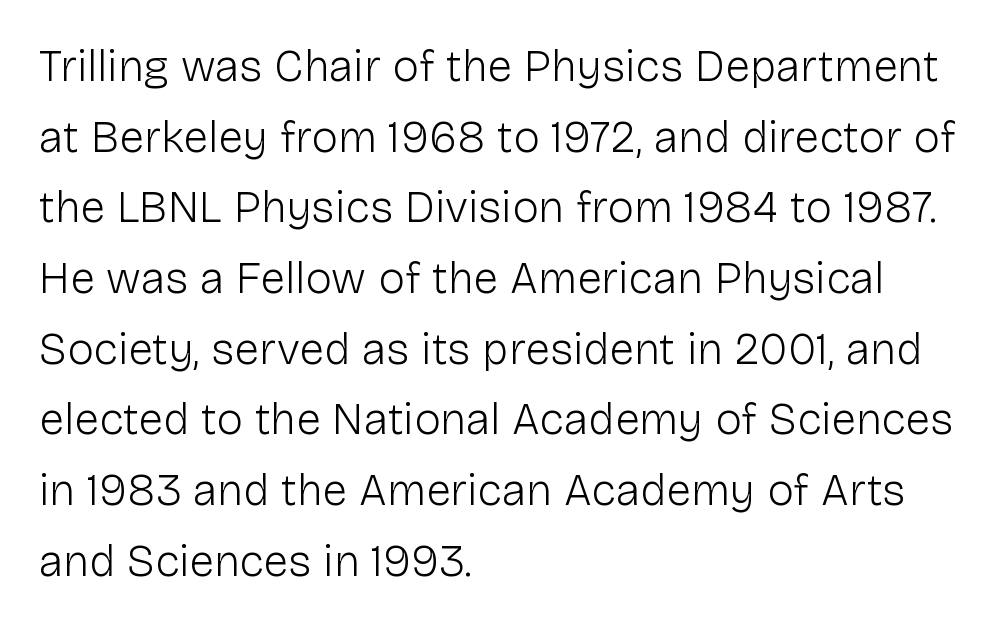
Q: Is the text bold? A: No.
Q: Is the text italic (slanted)? A: No, it is upright.
Q: Is the typeface a serif or a sans-serif typeface? A: Sans-serif.
Q: Is the text underlined? A: No.
Q: How is the paragraph aligned? A: Left-aligned.
Q: Is the spacing between letters normal or unusually wide? A: Normal.
Q: Is the spacing between lines tight, normal or loose? A: Normal.
Q: Width (condensed, normal, or wide)? A: Normal.
Q: Stroke contrast? A: Low.
Q: x-height? A: Medium.
Q: Monospaced? A: No.
